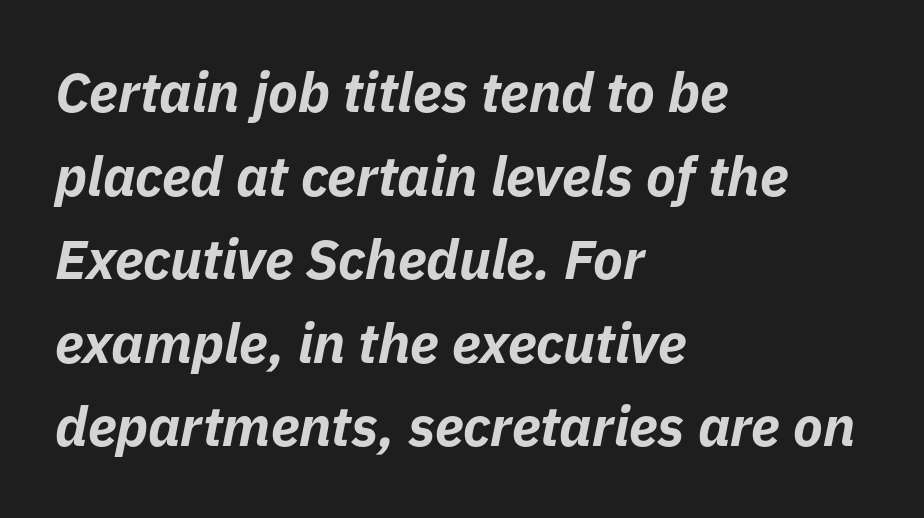
Descenders are the only things crossing below the line. Style check: oblique. The tracking reads as untouched default to a designer's eye. Typeset ragged right — the left edge is the straight one.
